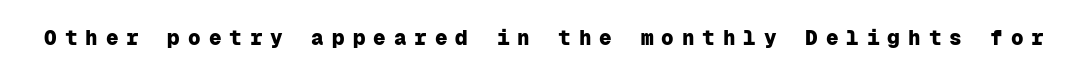
Only glyphs here, with clear space below each row. Spacing between characters has been opened up far beyond the box default. Nope, not italic — everything's standing straight. How heavy is the stroke? Heavy — this is a bold.
